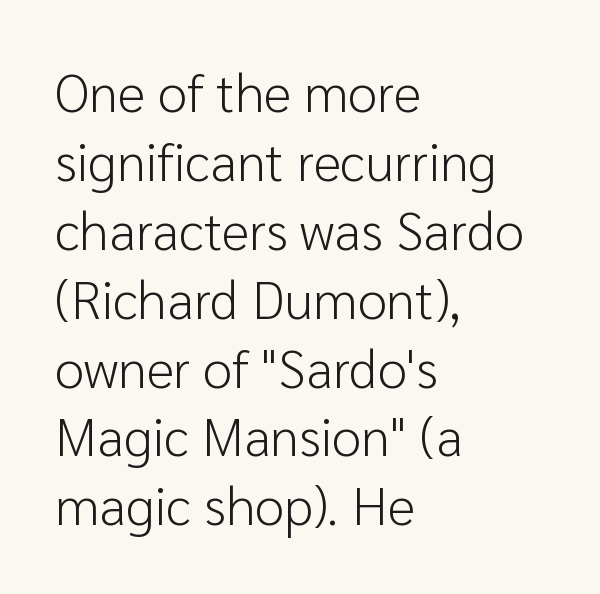
{"serif": "no", "italic": "no", "bold": "no", "weight": "light", "width": "normal", "stroke_contrast": "low", "x_height": "medium", "monospaced": "no", "underline": "no", "align": "left", "line_spacing": "normal", "line_spacing_ratio": 1.3, "letter_spacing": "normal", "letter_spacing_em": 0.0, "glyph_px": 53}
